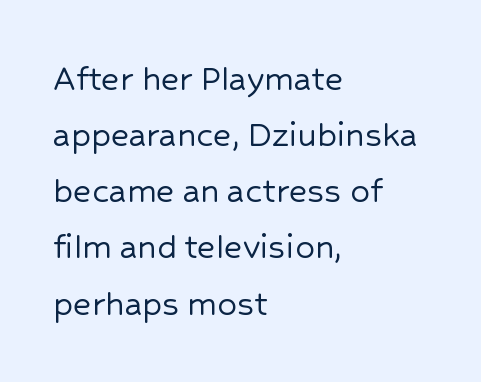
Q: Is the text italic (slanted)? A: No, it is upright.
Q: Is the typeface a serif or a sans-serif typeface? A: Sans-serif.
Q: Is the text underlined? A: No.
Q: How is the paragraph aligned? A: Left-aligned.
Q: Is the spacing between letters normal or unusually wide? A: Normal.
Q: Is the spacing between lines tight, normal or loose? A: Normal.
Q: Width (condensed, normal, or wide)? A: Normal.
Q: Stroke contrast? A: Low.
Q: x-height? A: Medium.
Q: Monospaced? A: No.
